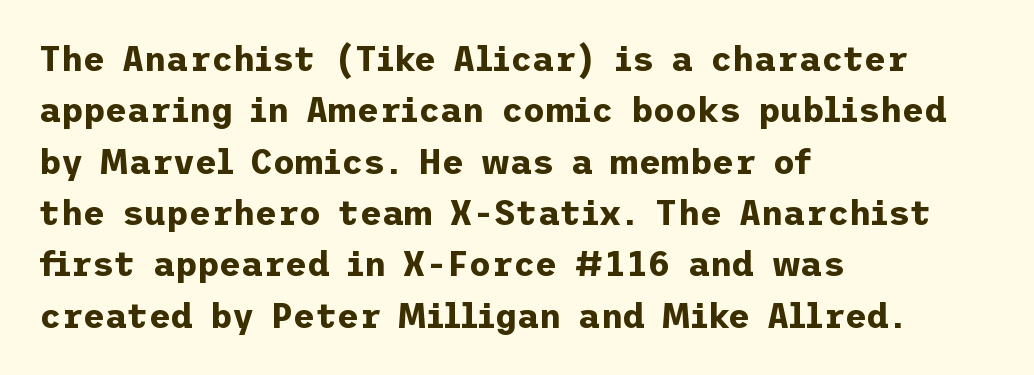
The image shows 34 px bold sans-serif type, upright; set left-aligned, normal line spacing (1.51x), normal letter spacing, not underlined; low stroke contrast and a medium x-height.
